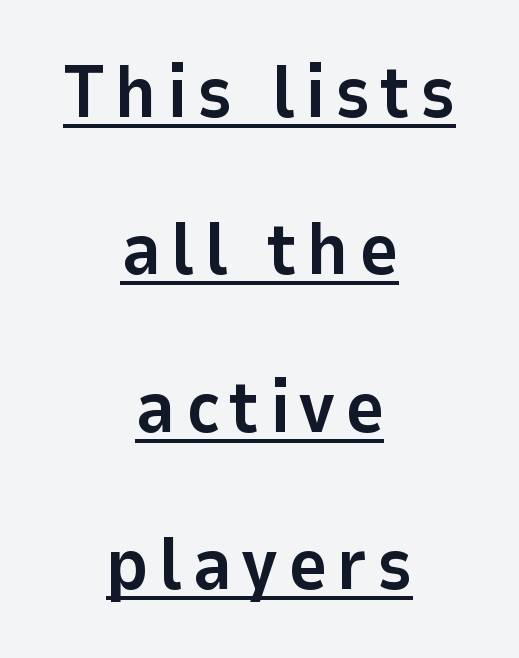
These characters rest on top of a visible drawn line. This rendering uses center alignment, leaving both contours irregular but symmetric. Nope, no serifs anywhere on these letters. Proportional: the letters do not fall into vertical columns. A typesetter would mark this as roman, not italic.
